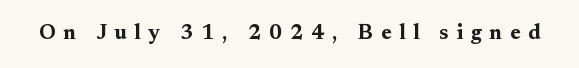
The letterforms stand isolated, each surrounded by extra space. Quick note: not italic, upright. A full-strength bold gives these letters their thick strokes. Each row of text sits above clean, open space.
